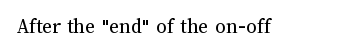
{"italic": "no", "bold": "no", "underline": "no", "letter_spacing": "normal", "letter_spacing_em": 0.0, "glyph_px": 21}
